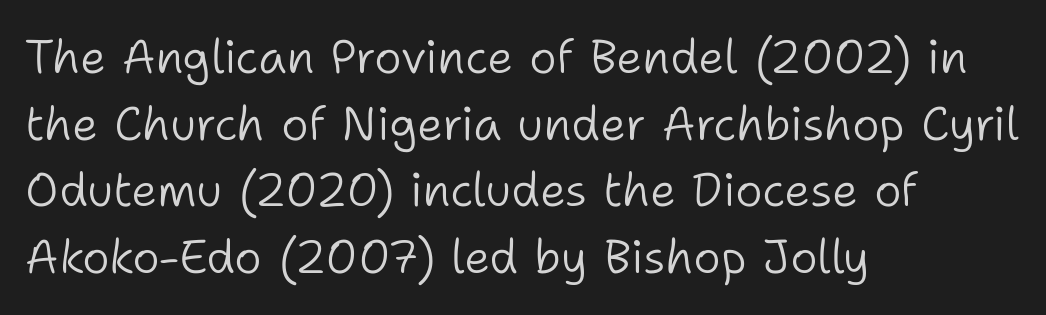
Q: Is the text bold? A: No.
Q: Is the text italic (slanted)? A: No, it is upright.
Q: Is the typeface a serif or a sans-serif typeface? A: Sans-serif.
Q: Is the text underlined? A: No.
Q: How is the paragraph aligned? A: Left-aligned.
Q: Is the spacing between letters normal or unusually wide? A: Normal.
Q: Is the spacing between lines tight, normal or loose? A: Normal.
Q: Width (condensed, normal, or wide)? A: Normal.
Q: Stroke contrast? A: Low.
Q: x-height? A: Medium.
Q: Monospaced? A: No.
